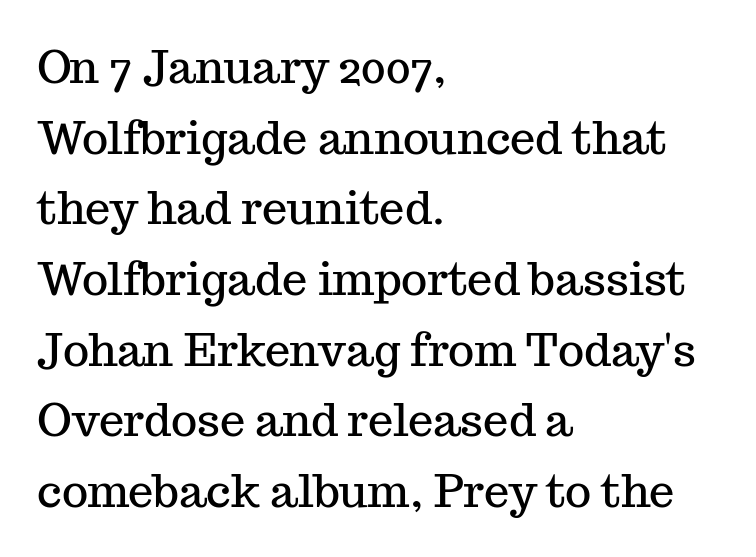
Is there much room between lines? A standard amount, neither cramped nor airy. Note: serifs present on the glyphs. Line starts are locked; line ends wander. The passage shown is typed in a proportional face where columns would drift.
